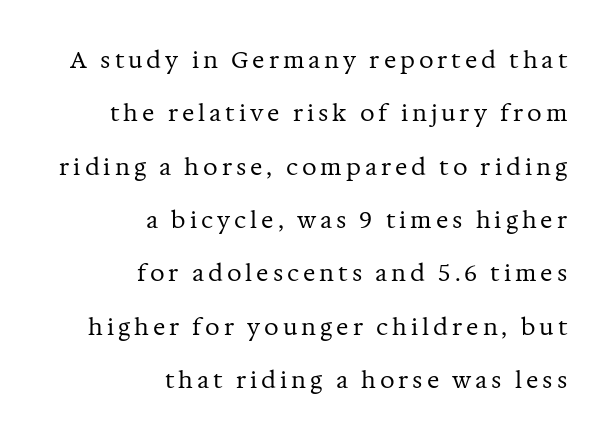
{"italic": "no", "bold": "no", "underline": "no", "align": "right", "line_spacing": "loose", "line_spacing_ratio": 2.32, "glyph_px": 23}
